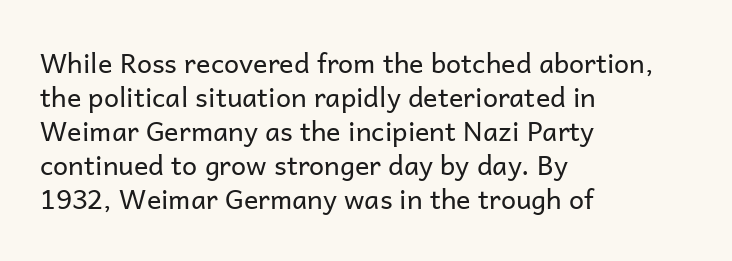
Vertically, the passage feels balanced, rows spaced as you'd expect. The strip under each line holds only bare page. Weight: in the light-to-regular range. Glyph-to-glyph distance matches everyday printed text.
